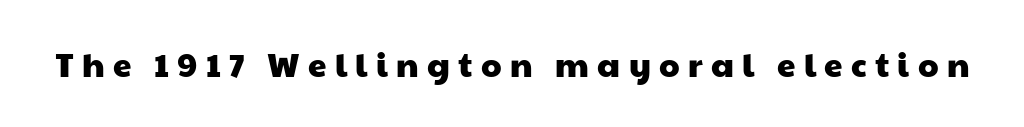
Q: Is the typeface a serif or a sans-serif typeface? A: Sans-serif.
Q: Is the text underlined? A: No.
Q: Is the spacing between letters normal or unusually wide? A: Unusually wide.
Q: Width (condensed, normal, or wide)? A: Wide.
Q: Stroke contrast? A: Low.
Q: x-height? A: Medium.
Q: Monospaced? A: No.
